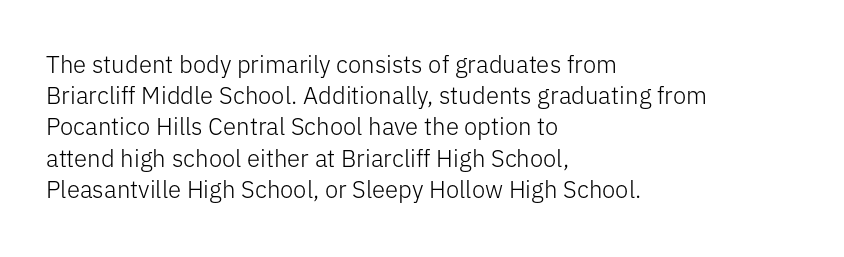
The ragged edge is on the right, which tells us the setting is flush left. The passage shown is not underscored anywhere. These lines were composed using upright roman letters. This sample uses plain, unmodified letter spacing. Reading down the column, the eye jumps a familiar distance to each next line.
